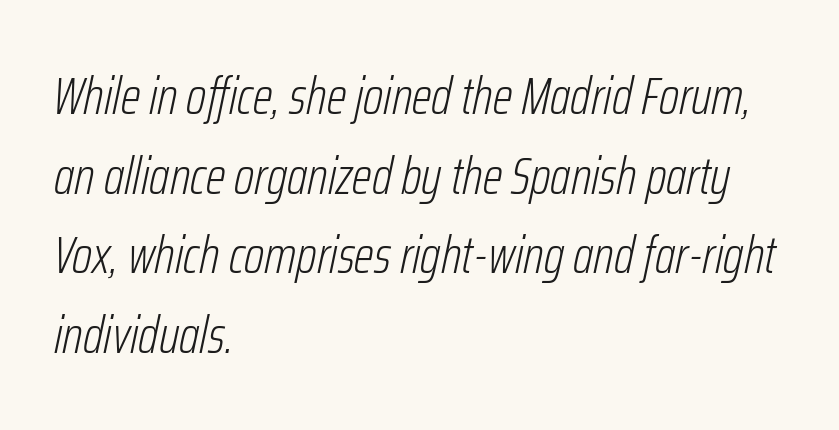
Alignment: flush left. Between one letter and the next there's only the usual sliver of space. The block of text has a typical density, with ordinary space between rows. Designer's note — italics engaged. Spacing verdict: proportional, widths tailored to each character.
